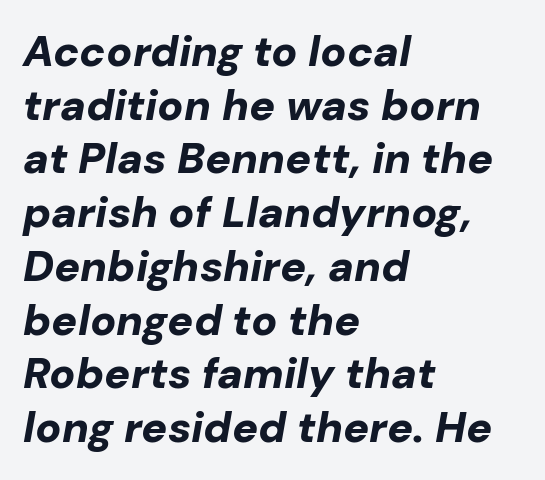
The image shows 43 px bold type, italic (leaning right); set left-aligned, normal line spacing (1.25x), normal letter spacing, not underlined; low stroke contrast and a medium x-height.
